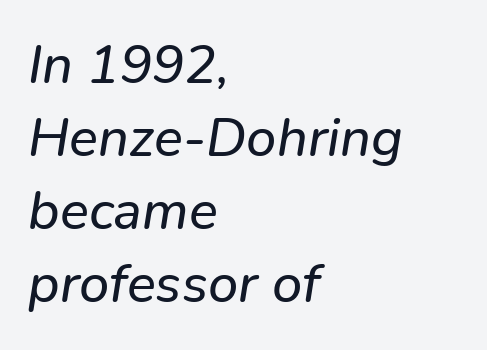
Standard letterfit; no display-style spreading of the glyphs. Slant detected: the letters are inclined. Honestly, the row spacing looks completely unremarkable. Quick note: underline off. This sample is left-justified, so line endings fall wherever the words run out. The face used here is proportionally spaced, like ordinary book or web type.
